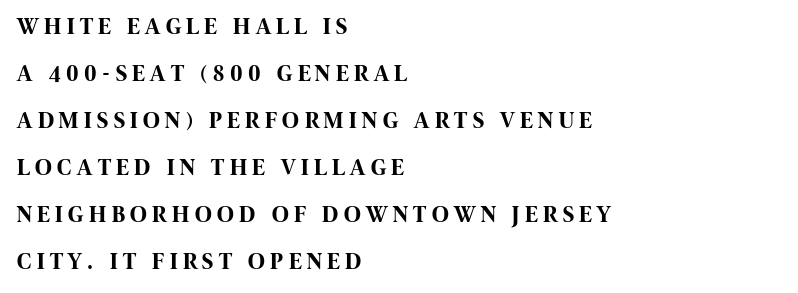
Q: Is the text bold? A: Yes.
Q: Is the text italic (slanted)? A: No, it is upright.
Q: Is the text underlined? A: No.
Q: How is the paragraph aligned? A: Left-aligned.
Q: Is the spacing between letters normal or unusually wide? A: Unusually wide.
Q: Is the spacing between lines tight, normal or loose? A: Loose.
